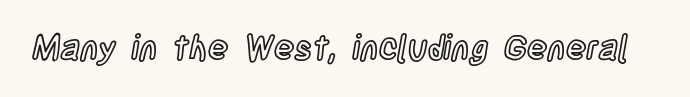
The image shows 34 px condensed type; set normal letter spacing, not underlined; a large x-height.
